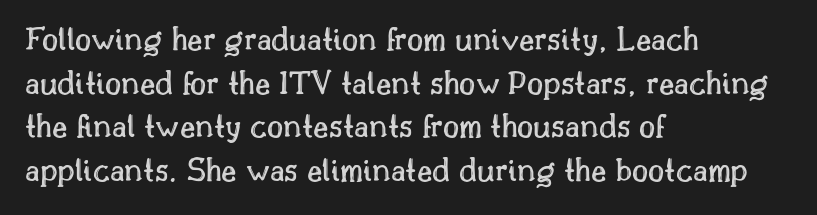
The image shows 35 px text type, upright; set left-aligned, normal line spacing (1.25x), normal letter spacing, not underlined; a small x-height.
